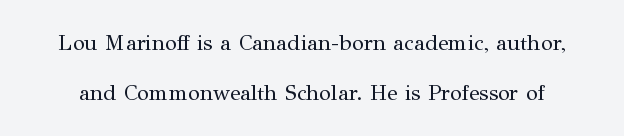
Quick note: not italic, upright. Vertically, the passage feels expansive, rows floating well apart. Between one letter and the next there's only the usual sliver of space. The string is rendered with underlining switched off. Compared with a typical body face, this is equally light or lighter still.
